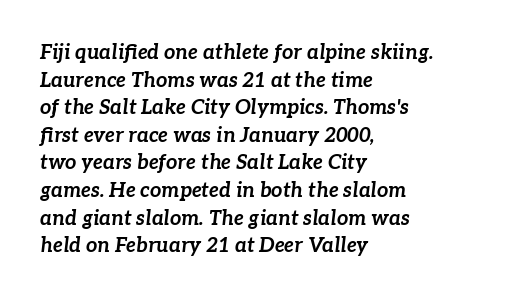
Q: Is the text bold? A: Yes.
Q: Is the text italic (slanted)? A: Yes, it leans right by about 7 degrees.
Q: Is the text underlined? A: No.
Q: How is the paragraph aligned? A: Left-aligned.
Q: Is the spacing between letters normal or unusually wide? A: Normal.
Q: Is the spacing between lines tight, normal or loose? A: Normal.
